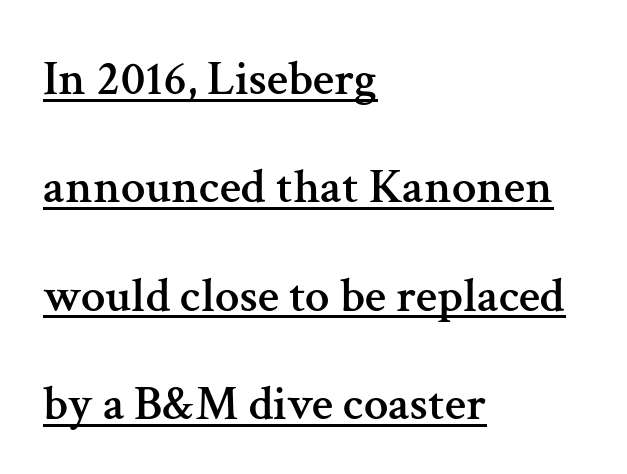
Q: Is the text italic (slanted)? A: No, it is upright.
Q: Is the typeface a serif or a sans-serif typeface? A: Serif.
Q: Is the text underlined? A: Yes.
Q: How is the paragraph aligned? A: Left-aligned.
Q: Is the spacing between letters normal or unusually wide? A: Normal.
Q: Is the spacing between lines tight, normal or loose? A: Loose.
Q: Width (condensed, normal, or wide)? A: Normal.
Q: Stroke contrast? A: Medium.
Q: x-height? A: Medium.
Q: Monospaced? A: No.
